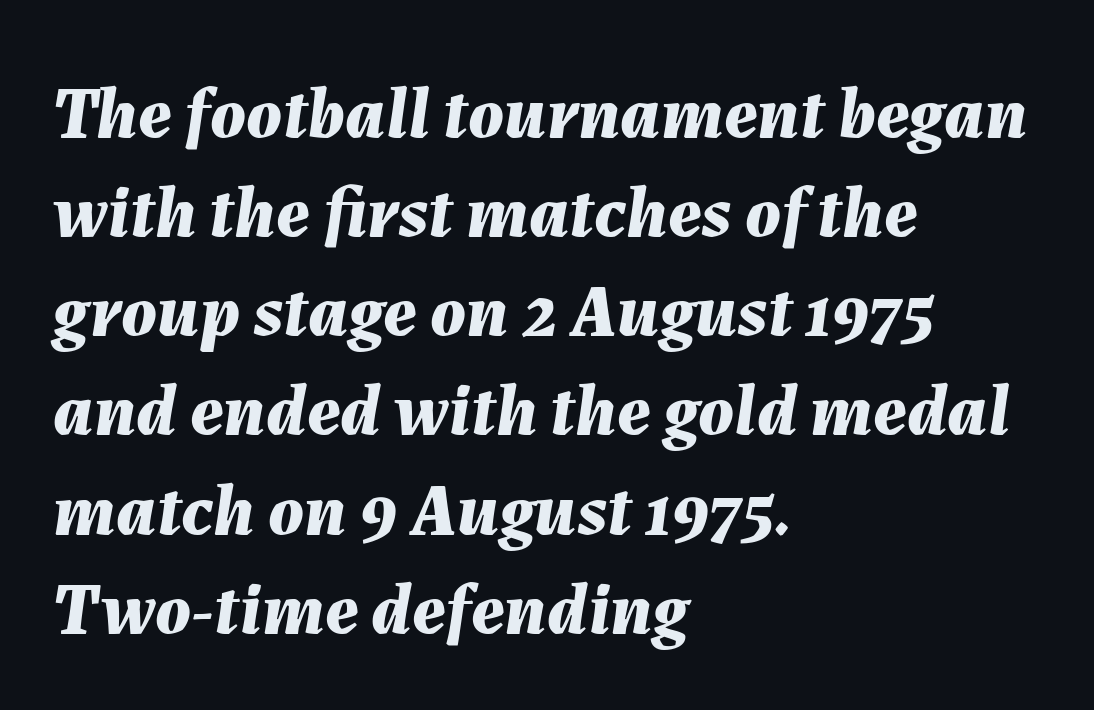
{"italic": "yes", "lean": "right", "slant_degrees": 7, "bold": "yes", "weight": "bold", "width": "normal", "stroke_contrast": "medium", "x_height": "medium", "monospaced": "no", "underline": "no", "align": "left", "line_spacing": "normal", "line_spacing_ratio": 1.34, "letter_spacing": "normal", "letter_spacing_em": 0.0, "glyph_px": 74}
